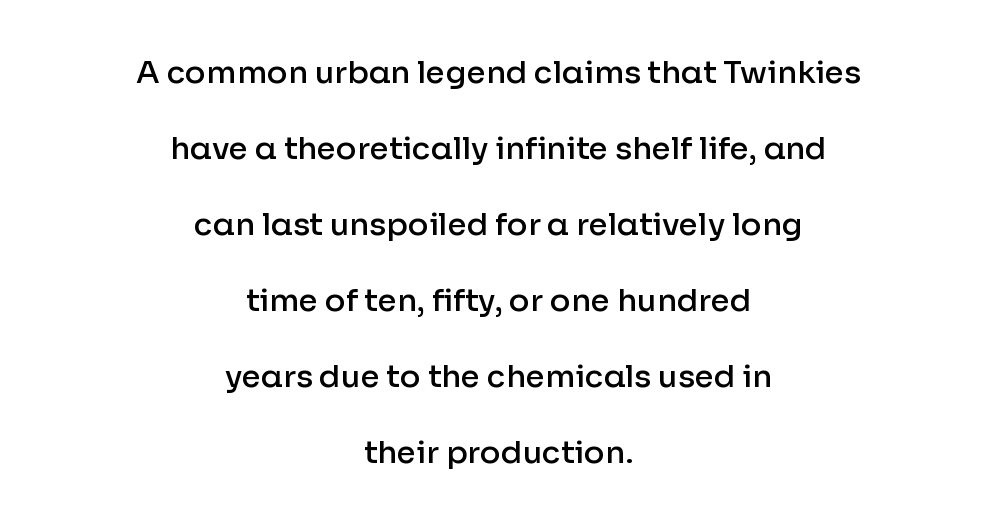
{"serif": "no", "italic": "no", "bold": "semi", "weight": "semibold", "width": "normal", "stroke_contrast": "low", "x_height": "medium", "monospaced": "no", "underline": "no", "align": "center", "line_spacing": "loose", "line_spacing_ratio": 2.45, "letter_spacing": "normal", "letter_spacing_em": 0.0, "glyph_px": 31}
